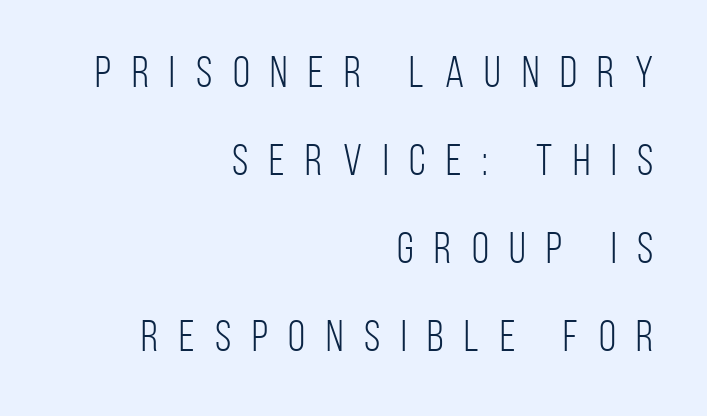
{"serif": "no", "italic": "no", "bold": "no", "weight": "light", "width": "condensed", "stroke_contrast": "low", "x_height": "large", "monospaced": "no", "underline": "no", "align": "right", "line_spacing": "loose", "line_spacing_ratio": 2.0, "letter_spacing": "wide", "letter_spacing_em": 0.47, "glyph_px": 44}
